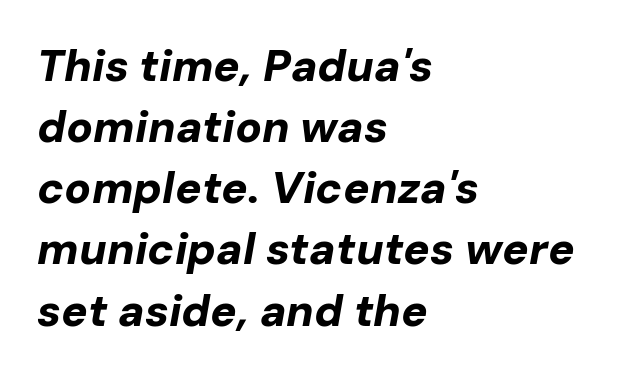
{"italic": "yes", "lean": "right", "slant_degrees": 10, "bold": "yes", "weight": "bold", "width": "normal", "stroke_contrast": "low", "x_height": "medium", "monospaced": "no", "underline": "no", "align": "left", "line_spacing": "normal", "line_spacing_ratio": 1.39, "letter_spacing": "normal", "letter_spacing_em": 0.0, "glyph_px": 44}
